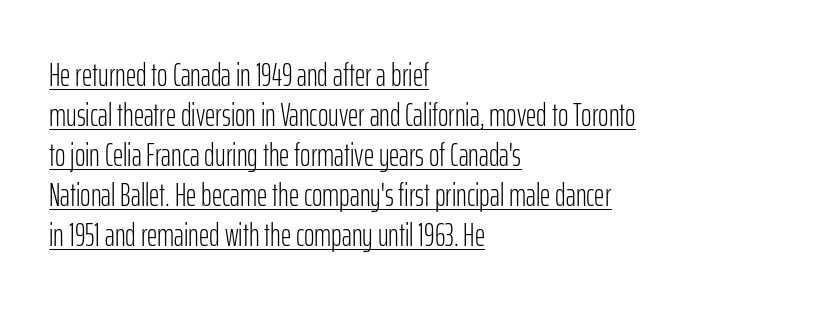
{"serif": "no", "italic": "no", "bold": "no", "weight": "light", "width": "condensed", "stroke_contrast": "low", "x_height": "medium", "monospaced": "no", "underline": "yes", "align": "left", "line_spacing": "normal", "line_spacing_ratio": 1.25, "letter_spacing": "normal", "letter_spacing_em": 0.0, "glyph_px": 32}
